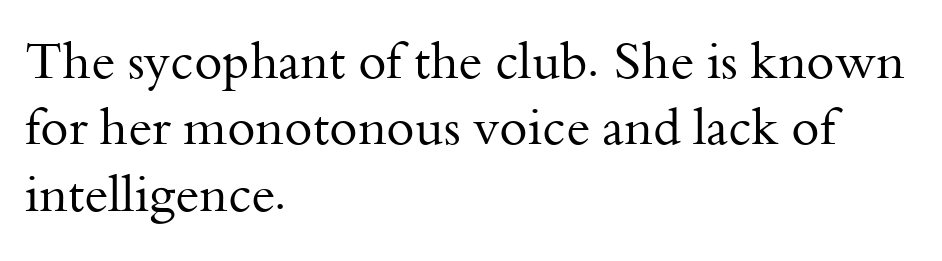
Q: Is the text bold? A: No.
Q: Is the text italic (slanted)? A: No, it is upright.
Q: Is the typeface a serif or a sans-serif typeface? A: Serif.
Q: Is the text underlined? A: No.
Q: How is the paragraph aligned? A: Left-aligned.
Q: Is the spacing between letters normal or unusually wide? A: Normal.
Q: Is the spacing between lines tight, normal or loose? A: Normal.
Q: Width (condensed, normal, or wide)? A: Normal.
Q: Stroke contrast? A: Medium.
Q: x-height? A: Small.
Q: Monospaced? A: No.
